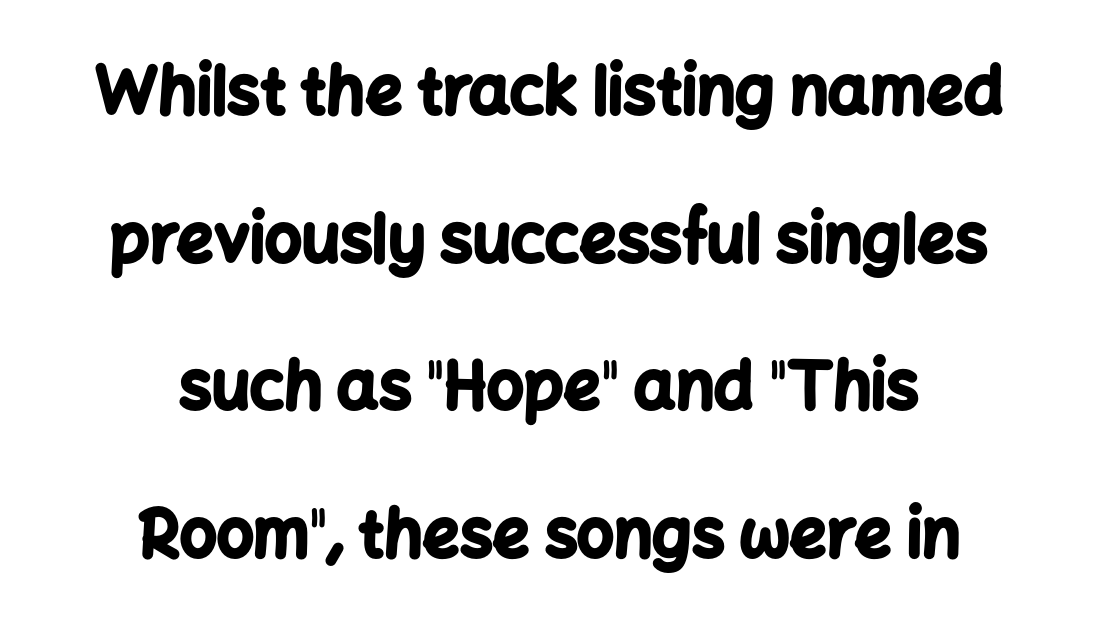
The image shows 65 px bold sans-serif type, upright; set centered, loose line spacing (2.27x), normal letter spacing, not underlined; low stroke contrast and a medium x-height.
